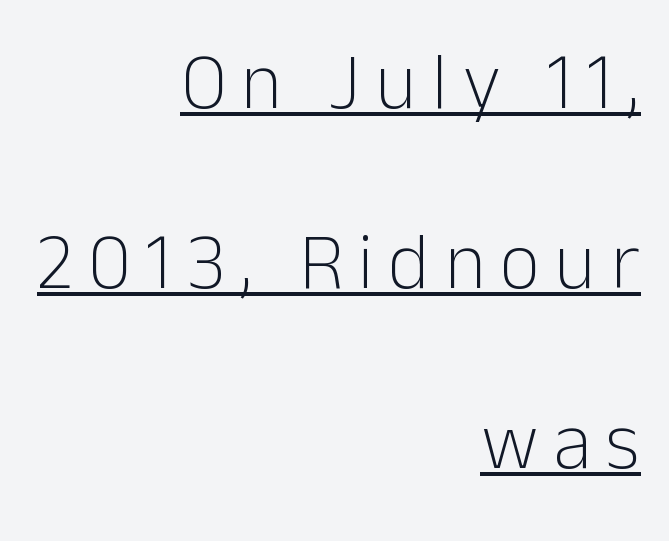
The image shows 79 px light sans-serif type, upright; set right-aligned, loose line spacing (2.28x), underlined; low stroke contrast and a medium x-height.
